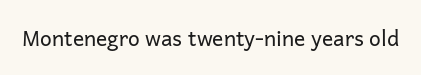
Q: Is the text bold? A: No.
Q: Is the text italic (slanted)? A: No, it is upright.
Q: Is the text underlined? A: No.
Q: Is the spacing between letters normal or unusually wide? A: Normal.
